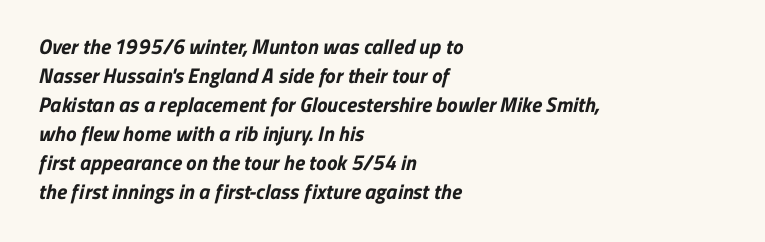
Q: Is the text bold? A: Yes.
Q: Is the text underlined? A: No.
Q: How is the paragraph aligned? A: Left-aligned.
Q: Is the spacing between letters normal or unusually wide? A: Normal.
Q: Is the spacing between lines tight, normal or loose? A: Normal.
